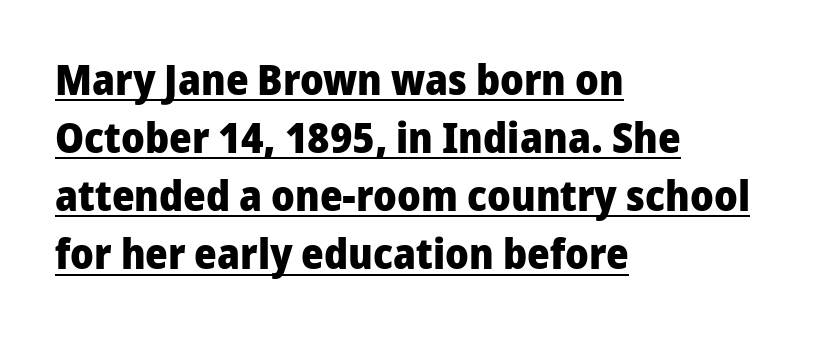
Q: Is the text bold? A: Yes.
Q: Is the text italic (slanted)? A: No, it is upright.
Q: Is the typeface a serif or a sans-serif typeface? A: Sans-serif.
Q: Is the text underlined? A: Yes.
Q: How is the paragraph aligned? A: Left-aligned.
Q: Is the spacing between letters normal or unusually wide? A: Normal.
Q: Is the spacing between lines tight, normal or loose? A: Normal.
Q: Width (condensed, normal, or wide)? A: Normal.
Q: Stroke contrast? A: Low.
Q: x-height? A: Medium.
Q: Monospaced? A: No.
